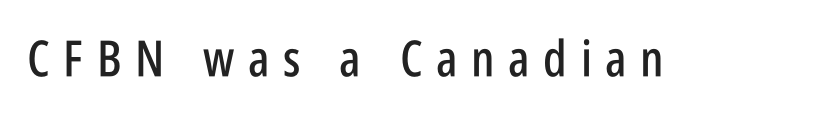
The image shows 50 px condensed sans-serif type, upright; set unusually wide letter spacing (+0.27 em), not underlined; low stroke contrast and a large x-height.
